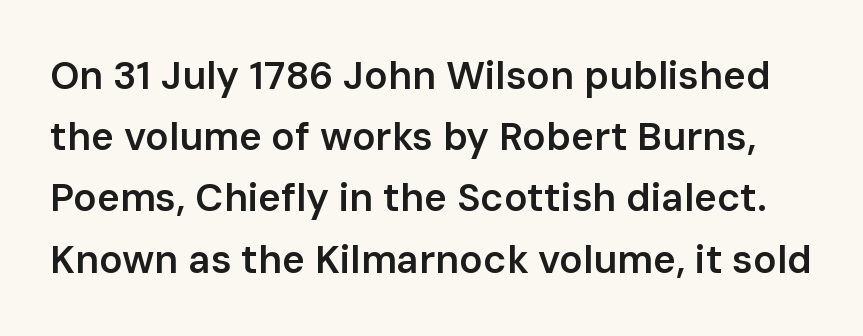
{"serif": "no", "italic": "no", "bold": "semi", "weight": "semibold", "width": "normal", "stroke_contrast": "low", "x_height": "medium", "monospaced": "no", "underline": "no", "line_spacing": "normal", "line_spacing_ratio": 1.57, "letter_spacing": "normal", "letter_spacing_em": 0.0, "glyph_px": 39}
